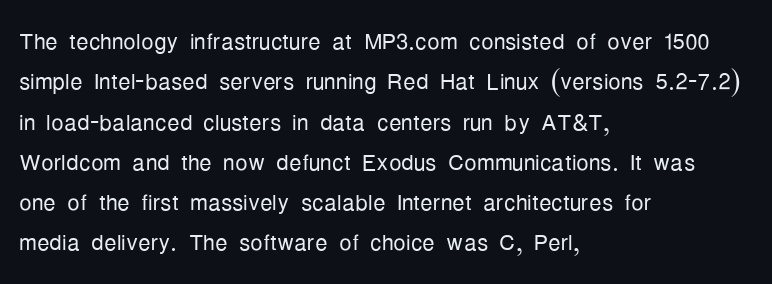
The rendering anchors every line to the left-hand side. Notice how the stems are strictly vertical — no italics here. Each letter's strokes conclude bluntly, with no projecting serifs. Summary of vertical rhythm: regular, with standard interline spacing.
